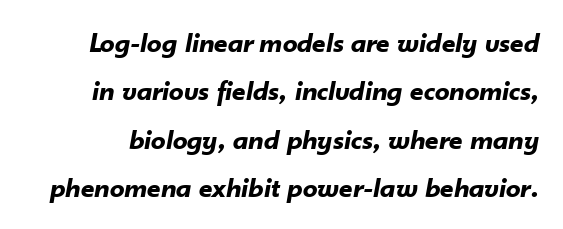
Q: Is the text bold? A: Yes.
Q: Is the text italic (slanted)? A: Yes, it leans right by about 10 degrees.
Q: Is the text underlined? A: No.
Q: Is the spacing between letters normal or unusually wide? A: Normal.
Q: Is the spacing between lines tight, normal or loose? A: Normal.
Q: Width (condensed, normal, or wide)? A: Normal.
Q: Stroke contrast? A: Low.
Q: x-height? A: Small.
Q: Monospaced? A: No.
